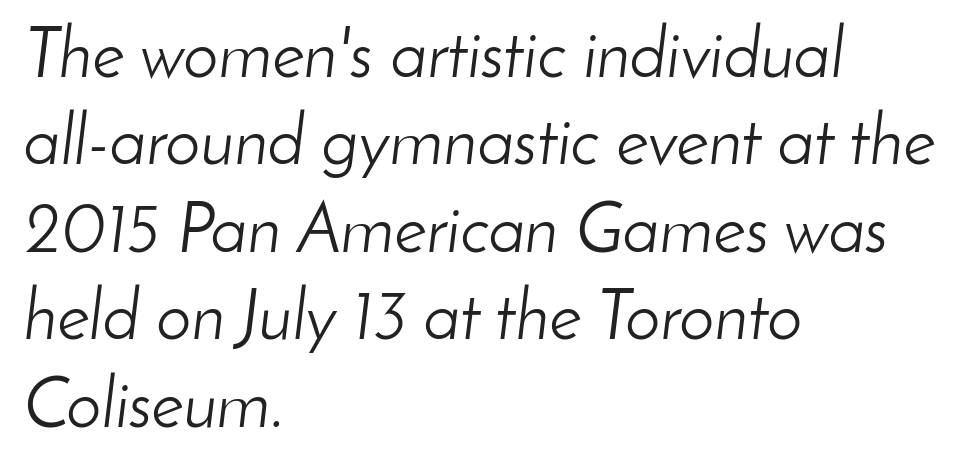
Observe the lean: these are italic letterforms. The rendering anchors every line to the left-hand side. The area under the type is left untouched. The letters advance in unequal steps, a hallmark of proportional type. Rows of type keep a routine distance in the vertical direction.
